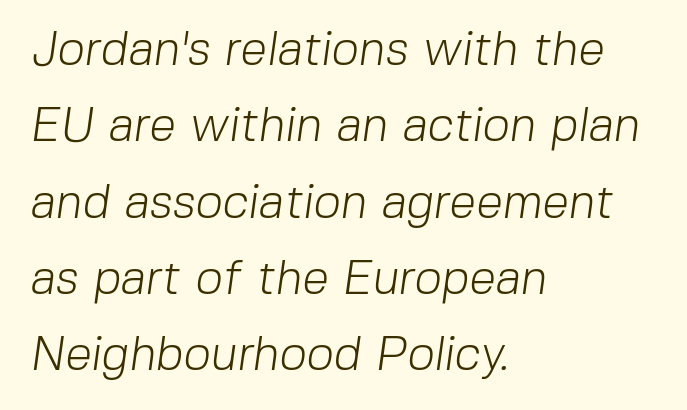
{"serif": "no", "bold": "no", "weight": "light", "width": "normal", "stroke_contrast": "low", "x_height": "medium", "monospaced": "no", "underline": "no", "align": "left", "line_spacing": "normal", "line_spacing_ratio": 1.59, "letter_spacing": "normal", "letter_spacing_em": 0.0, "glyph_px": 48}
